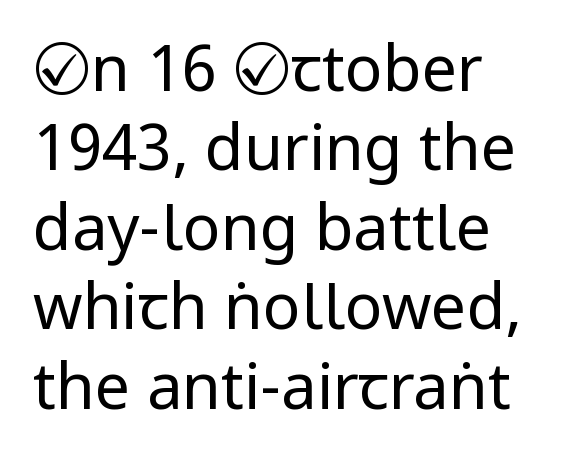
Standard letterfit; no display-style spreading of the glyphs. These lines are rendered in a variable-pitch font. The font sits on the lighter half of the weight spectrum, regular included. Every row of glyphs begins at an identical x-position on the left. The zone under the glyphs is completely vacant.
